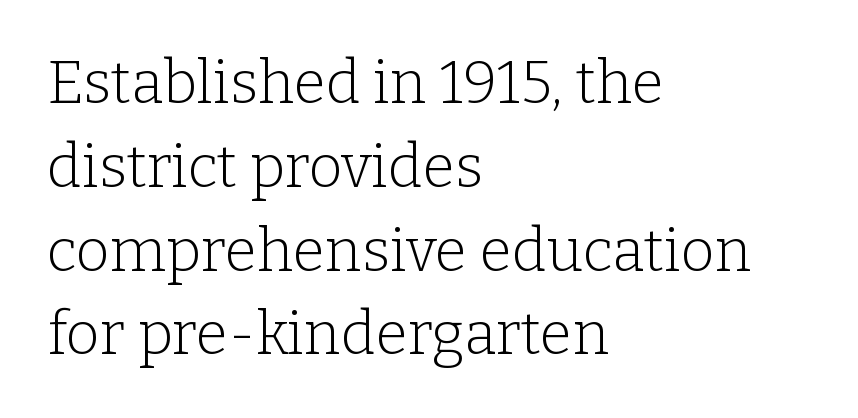
You can tell from the footed stems that serif type was used. Baseline-to-baseline distance is the conventional proportion of letter height. Tracking here is standard; glyphs follow each other at the usual distance. One-word summary of the alignment: left. The gap between lines stays unmarked.
